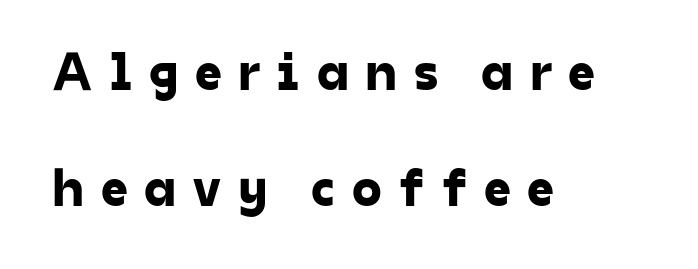
This rendering widens character spacing well past its baseline value. Typographically, this falls in the sans-serif category. Note the varied advance widths — an 'i' is clearly narrower than an 'm'. The compositor pushed each line to the left boundary. Check under the words: just untouched page. You could fit nearly another row in the gap between these rows.
